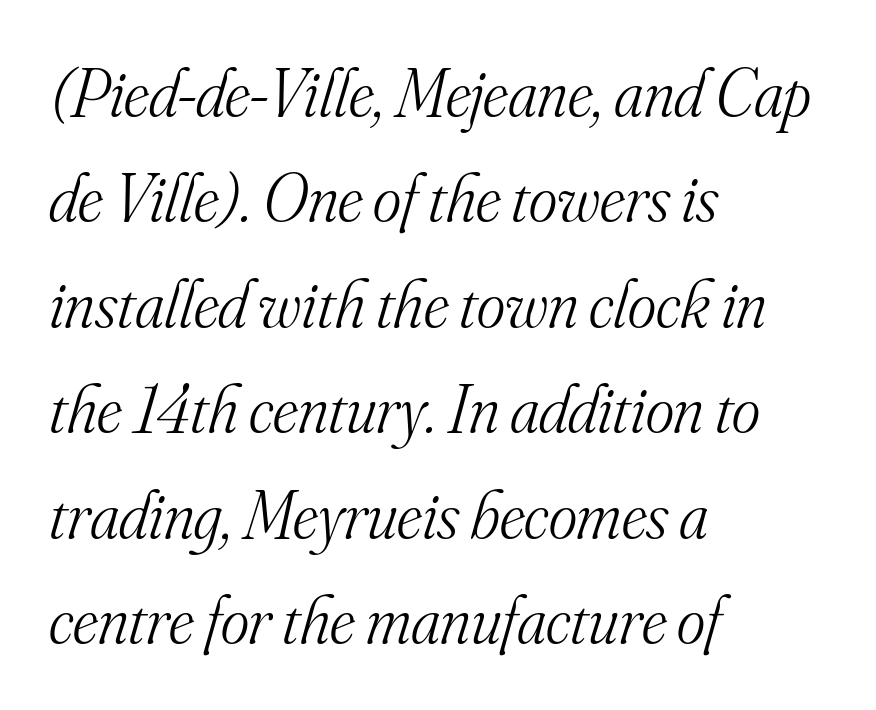
Q: Is the text bold? A: No.
Q: Is the text italic (slanted)? A: Yes, it leans right by about 16 degrees.
Q: Is the typeface a serif or a sans-serif typeface? A: Serif.
Q: Is the text underlined? A: No.
Q: How is the paragraph aligned? A: Left-aligned.
Q: Is the spacing between letters normal or unusually wide? A: Normal.
Q: Is the spacing between lines tight, normal or loose? A: Normal.
Q: Width (condensed, normal, or wide)? A: Normal.
Q: Stroke contrast? A: Medium.
Q: x-height? A: Small.
Q: Monospaced? A: No.
